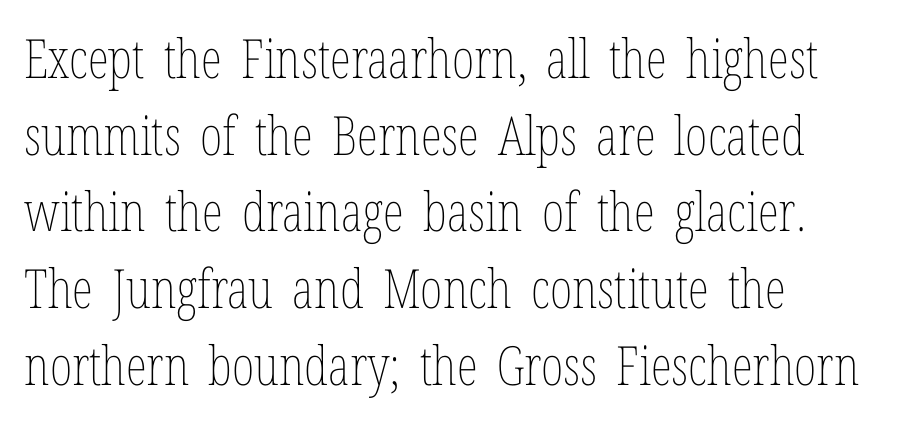
Weight: not bold — regular or lighter. Students, observe: this is what conventionally led text looks like. Honestly, there is no underline to notice here at all. The face used here is rendered with its standard letterfit. Italic: no, the glyphs are upright roman. Notice how the passage keeps a crisp vertical edge on the left only.
